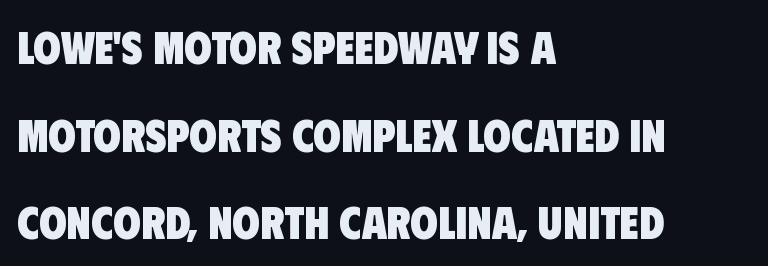
{"serif": "no", "bold": "yes", "weight": "heavy", "width": "condensed", "stroke_contrast": "low", "x_height": "large", "monospaced": "no", "underline": "no", "align": "left", "line_spacing": "loose", "line_spacing_ratio": 1.95, "letter_spacing": "normal", "letter_spacing_em": 0.0, "glyph_px": 45}
